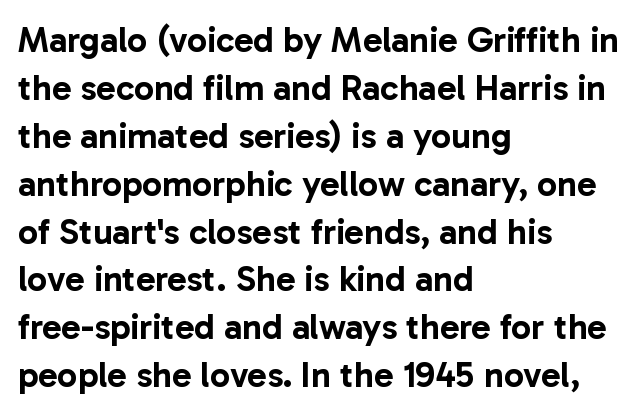
Just letters on the line, the space beneath them empty. This is roman type, the default non-slanted kind. Looks like regular typesetting: each glyph gets only the width it needs. Short note: letters normally spaced. This sample is left-justified, so line endings fall wherever the words run out. Vertical spacing — default.
